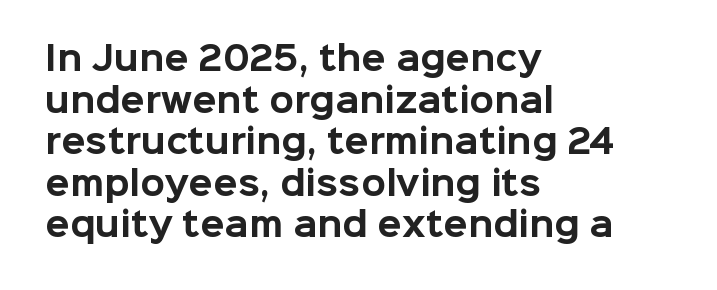
Vertically, the passage feels balanced, rows spaced as you'd expect. Layout note: lines flush left. The face used here is a sans, in the tradition of grotesques and geometrics. What stands out about the letter spacing? Nothing — it is the standard amount.
